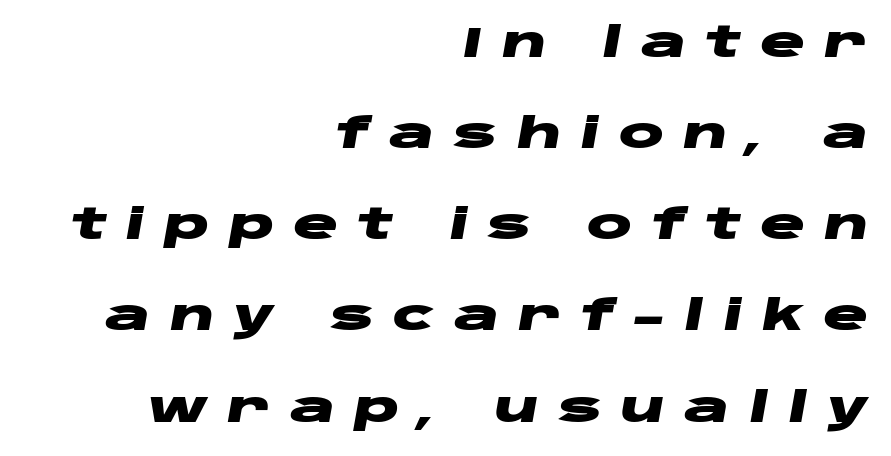
The image shows 42 px heavy, wide type, italic (leaning right); set right-aligned, loose line spacing (2.17x), unusually wide letter spacing (+0.45 em), not underlined; low stroke contrast and a large x-height.
